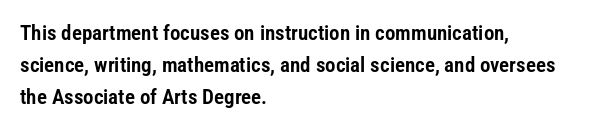
Spacing between characters is what you'd get straight out of the box. This sample is left-justified, so line endings fall wherever the words run out. Has an underline been added? It has not. Evenly set lines give the paragraph a standard silhouette. You can tell it's not italic because the verticals are truly vertical.
